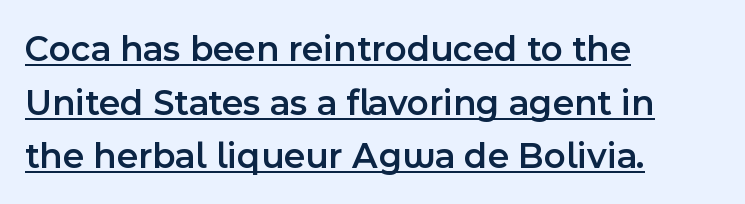
Q: Is the text bold? A: Semi-bold.
Q: Is the text italic (slanted)? A: No, it is upright.
Q: Is the typeface a serif or a sans-serif typeface? A: Sans-serif.
Q: Is the text underlined? A: Yes.
Q: How is the paragraph aligned? A: Left-aligned.
Q: Is the spacing between letters normal or unusually wide? A: Normal.
Q: Is the spacing between lines tight, normal or loose? A: Normal.
Q: Width (condensed, normal, or wide)? A: Normal.
Q: x-height? A: Medium.
Q: Monospaced? A: No.
